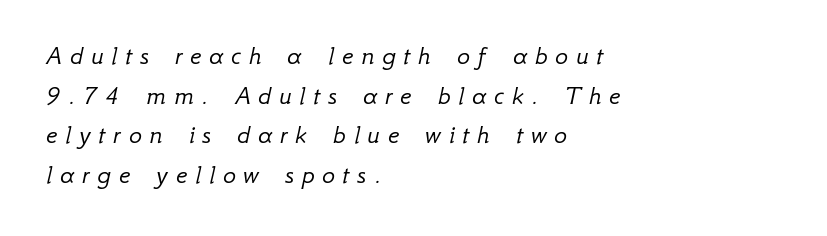
Tall strokes in this sample are angled rather than plumb. The tracking reads as deliberately expanded to a designer's eye. The strip under each line holds only bare page. In CSS terms this would be text-align: left. Weight: regular or lighter.
